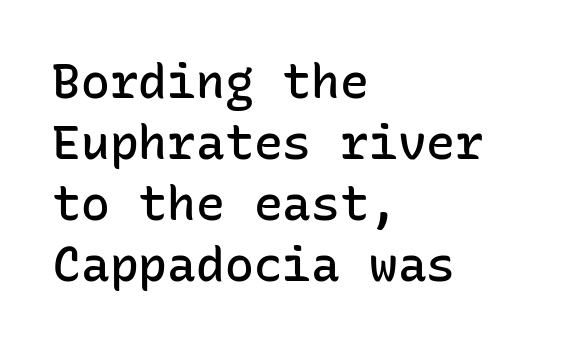
The image shows 48 px semibold sans-serif type, upright, monospaced; set left-aligned, normal line spacing (1.27x), normal letter spacing, not underlined; low stroke contrast and a medium x-height.
